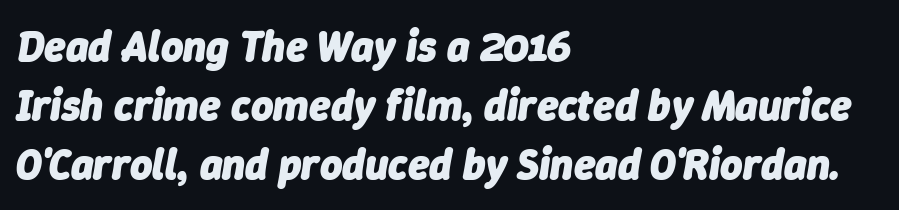
The image shows 43 px heavy type, italic (leaning right); set left-aligned, normal line spacing (1.37x), normal letter spacing, not underlined; low stroke contrast and a medium x-height.
